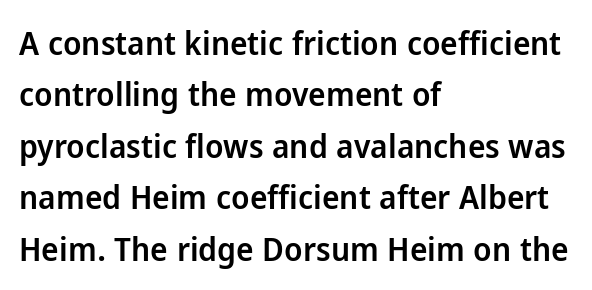
Q: Is the text bold? A: Semi-bold.
Q: Is the text italic (slanted)? A: No, it is upright.
Q: Is the typeface a serif or a sans-serif typeface? A: Sans-serif.
Q: Is the text underlined? A: No.
Q: How is the paragraph aligned? A: Left-aligned.
Q: Is the spacing between letters normal or unusually wide? A: Normal.
Q: Is the spacing between lines tight, normal or loose? A: Normal.
Q: Width (condensed, normal, or wide)? A: Normal.
Q: Stroke contrast? A: Low.
Q: x-height? A: Medium.
Q: Monospaced? A: No.
